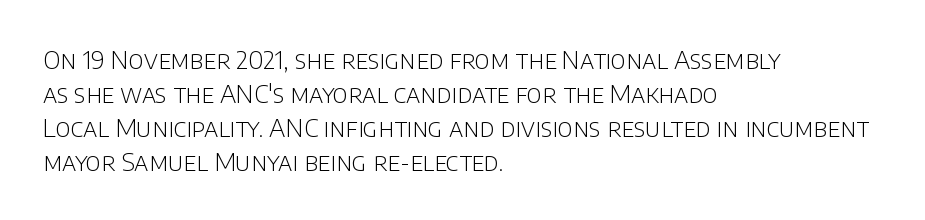
Q: Is the text bold? A: No.
Q: Is the text italic (slanted)? A: No, it is upright.
Q: Is the text underlined? A: No.
Q: How is the paragraph aligned? A: Left-aligned.
Q: Is the spacing between letters normal or unusually wide? A: Normal.
Q: Is the spacing between lines tight, normal or loose? A: Normal.
